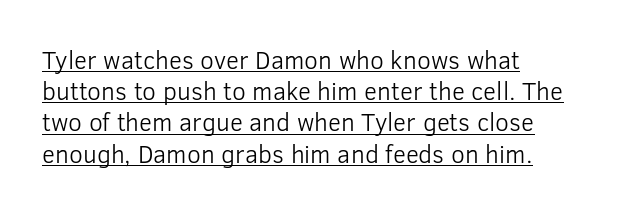
Q: Is the text bold? A: No.
Q: Is the text italic (slanted)? A: No, it is upright.
Q: Is the text underlined? A: Yes.
Q: How is the paragraph aligned? A: Left-aligned.
Q: Is the spacing between letters normal or unusually wide? A: Normal.
Q: Is the spacing between lines tight, normal or loose? A: Normal.
